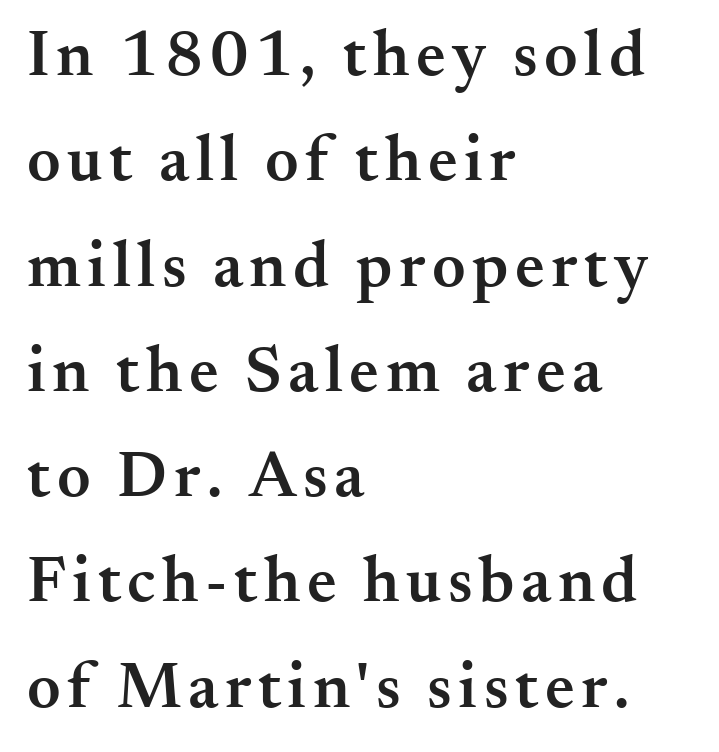
The image shows 65 px semibold serif type, upright; set left-aligned, normal line spacing (1.62x), not underlined; medium stroke contrast and a small x-height.
